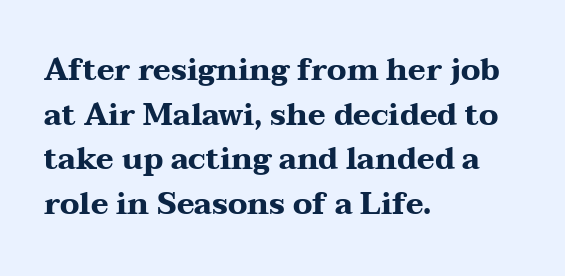
Q: Is the text bold? A: Yes.
Q: Is the text italic (slanted)? A: No, it is upright.
Q: Is the typeface a serif or a sans-serif typeface? A: Serif.
Q: Is the text underlined? A: No.
Q: How is the paragraph aligned? A: Left-aligned.
Q: Is the spacing between letters normal or unusually wide? A: Normal.
Q: Is the spacing between lines tight, normal or loose? A: Normal.
Q: Width (condensed, normal, or wide)? A: Wide.
Q: Stroke contrast? A: Medium.
Q: x-height? A: Medium.
Q: Monospaced? A: No.
